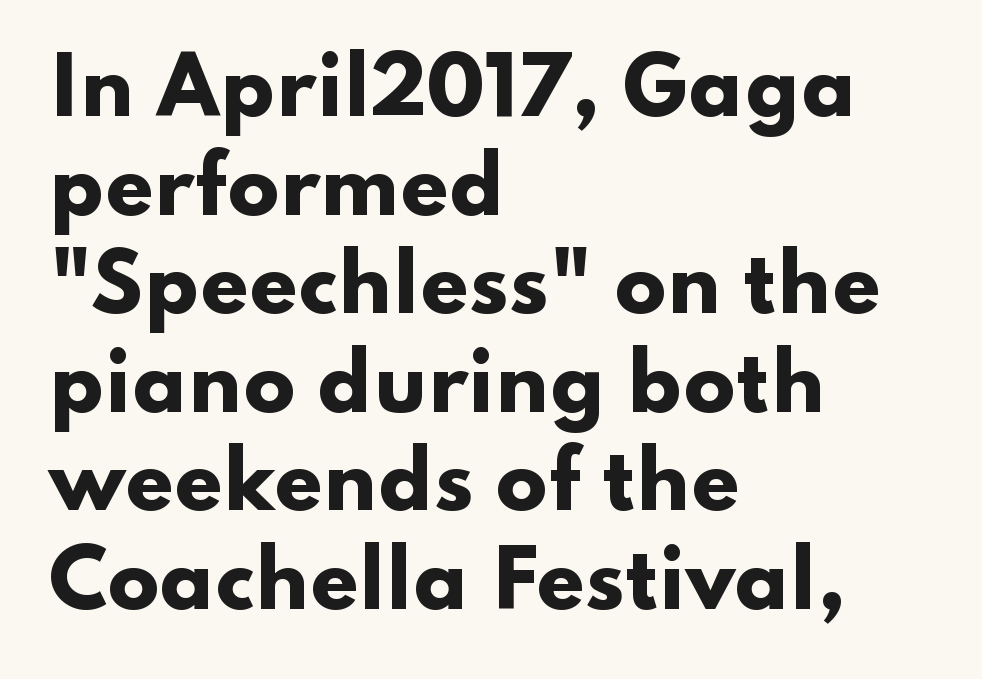
The image shows 77 px heavy, wide sans-serif type, upright; set left-aligned, normal line spacing (1.28x), normal letter spacing, not underlined; low stroke contrast and a small x-height.
